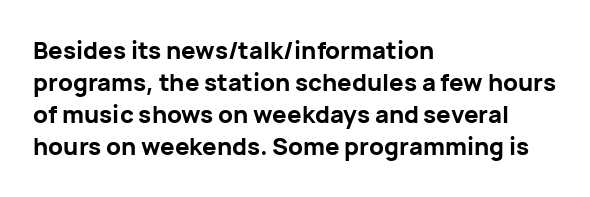
Q: Is the text bold? A: Yes.
Q: Is the text italic (slanted)? A: No, it is upright.
Q: Is the text underlined? A: No.
Q: How is the paragraph aligned? A: Left-aligned.
Q: Is the spacing between letters normal or unusually wide? A: Normal.
Q: Is the spacing between lines tight, normal or loose? A: Normal.
